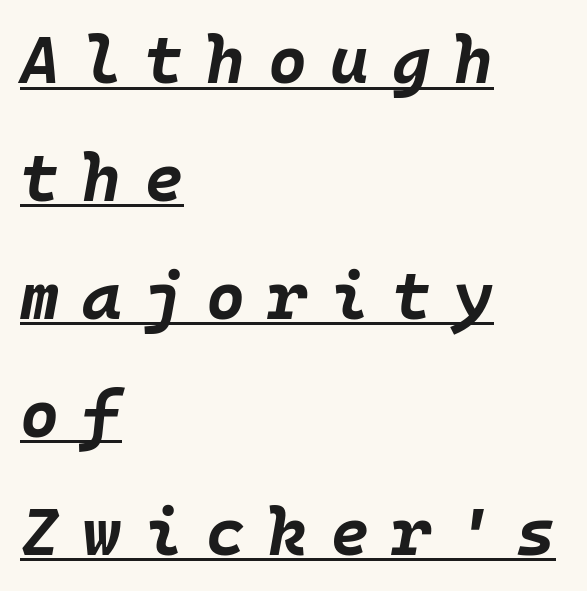
Q: Is the text bold? A: Yes.
Q: Is the text italic (slanted)? A: Yes, it leans right by about 10 degrees.
Q: Is the text underlined? A: Yes.
Q: How is the paragraph aligned? A: Left-aligned.
Q: Is the spacing between letters normal or unusually wide? A: Unusually wide.
Q: Width (condensed, normal, or wide)? A: Normal.
Q: Stroke contrast? A: Low.
Q: x-height? A: Large.
Q: Monospaced? A: Yes.
